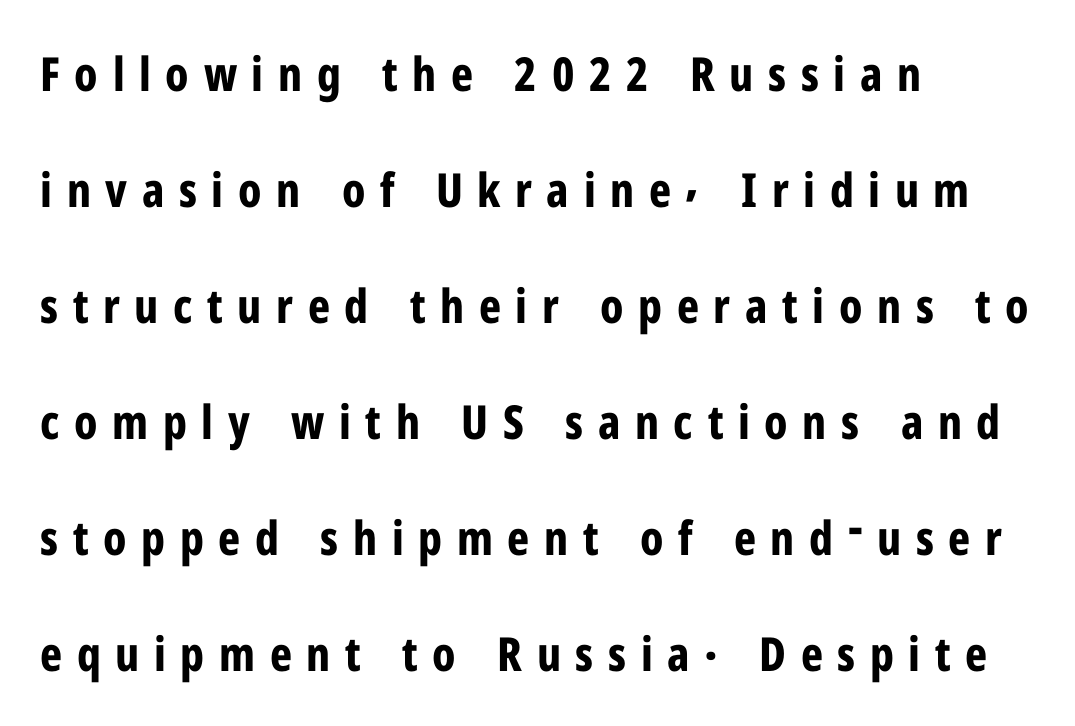
{"serif": "no", "italic": "no", "bold": "yes", "weight": "bold", "width": "condensed", "stroke_contrast": "low", "x_height": "medium", "monospaced": "no", "underline": "no", "align": "left", "line_spacing": "loose", "line_spacing_ratio": 2.47, "letter_spacing": "wide", "letter_spacing_em": 0.31, "glyph_px": 47}
